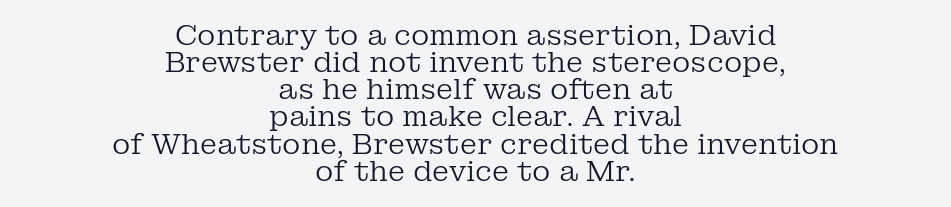
Q: Is the text bold? A: No.
Q: Is the text italic (slanted)? A: No, it is upright.
Q: Is the typeface a serif or a sans-serif typeface? A: Serif.
Q: Is the text underlined? A: No.
Q: How is the paragraph aligned? A: Centered.
Q: Is the spacing between letters normal or unusually wide? A: Normal.
Q: Is the spacing between lines tight, normal or loose? A: Tight.
Q: Width (condensed, normal, or wide)? A: Normal.
Q: Stroke contrast? A: Low.
Q: x-height? A: Medium.
Q: Monospaced? A: No.
